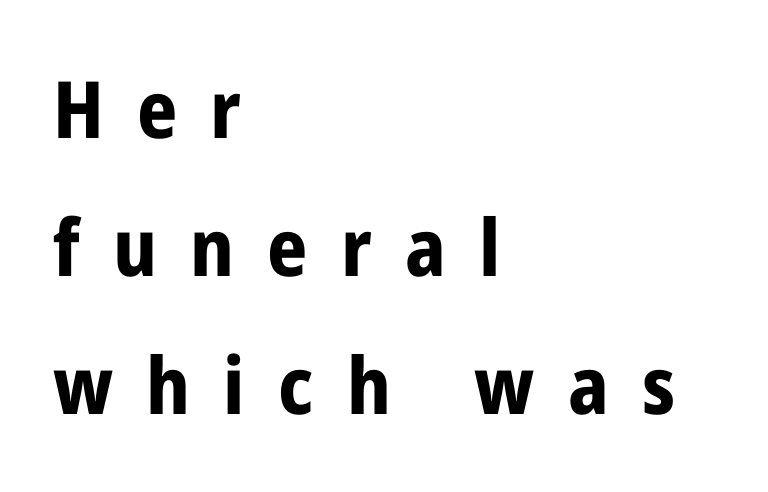
The image shows 79 px bold, condensed sans-serif type, upright; set left-aligned, line spacing 1.75x, unusually wide letter spacing (+0.42 em), not underlined; low stroke contrast and a medium x-height.
